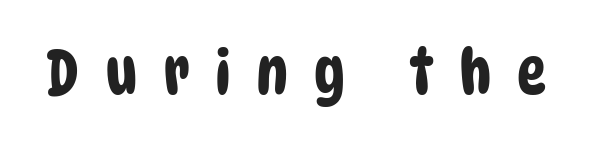
The image shows 62 px condensed sans-serif type; set unusually wide letter spacing (+0.41 em), not underlined; low stroke contrast and a large x-height.
